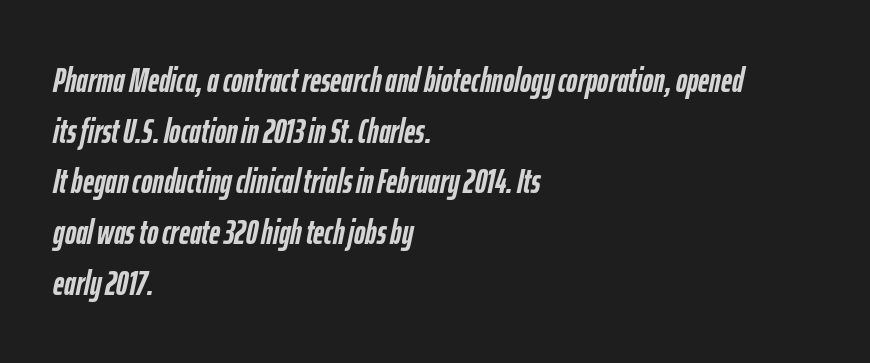
The image shows 34 px semibold, condensed type, italic (leaning right); set left-aligned, normal line spacing (1.49x), normal letter spacing, not underlined; low stroke contrast and a medium x-height.
